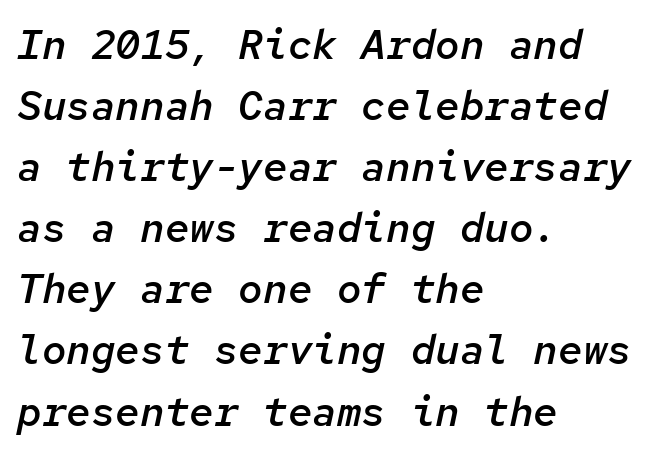
The image shows 41 px semibold type, italic (leaning right), monospaced; set left-aligned, normal line spacing (1.49x), normal letter spacing, not underlined; low stroke contrast and a medium x-height.
